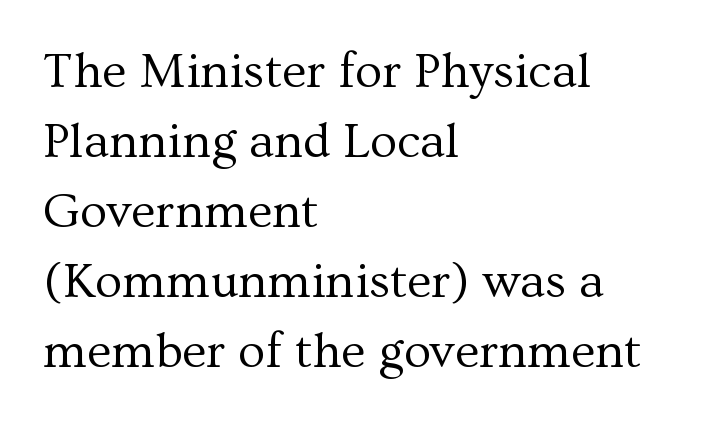
{"serif": "yes", "italic": "no", "bold": "no", "weight": "regular", "width": "normal", "stroke_contrast": "medium", "x_height": "medium", "monospaced": "no", "underline": "no", "align": "left", "line_spacing": "normal", "line_spacing_ratio": 1.4, "letter_spacing": "normal", "letter_spacing_em": 0.0, "glyph_px": 50}
